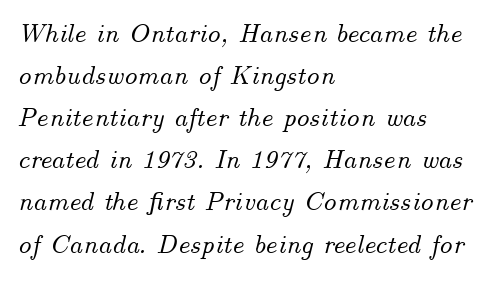
The image shows 27 px text type, italic (leaning right); set left-aligned, normal line spacing (1.56x), normal letter spacing, not underlined.
